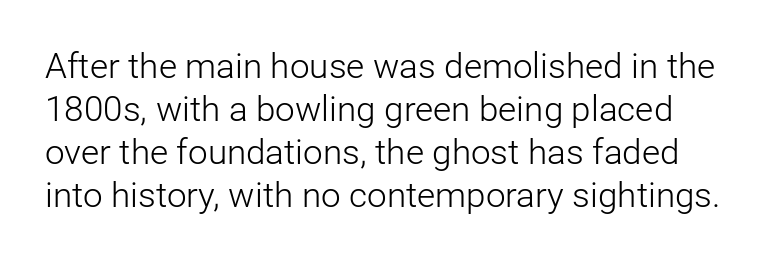
The image shows 35 px light sans-serif type, upright; set line spacing 1.23x, normal letter spacing, not underlined; low stroke contrast and a medium x-height.
